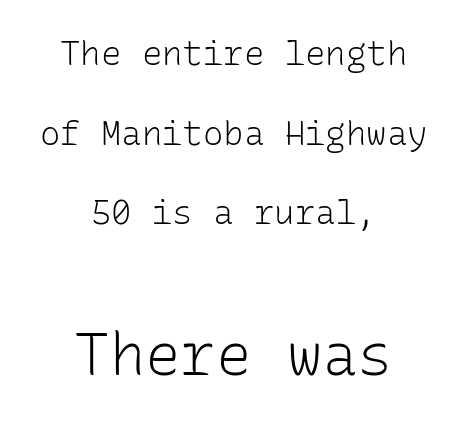
Q: Is the text bold? A: No.
Q: Is the text italic (slanted)? A: No, it is upright.
Q: Is the typeface a serif or a sans-serif typeface? A: Sans-serif.
Q: Is the text underlined? A: No.
Q: How is the paragraph aligned? A: Centered.
Q: Is the spacing between letters normal or unusually wide? A: Normal.
Q: Is the spacing between lines tight, normal or loose? A: Loose.
Q: Which block of text is set in a larger size, the first (top) or the second (bottom)? A: The second (bottom) one.
Q: Width (condensed, normal, or wide)? A: Normal.
Q: Stroke contrast? A: Low.
Q: x-height? A: Medium.
Q: Monospaced? A: Yes.
